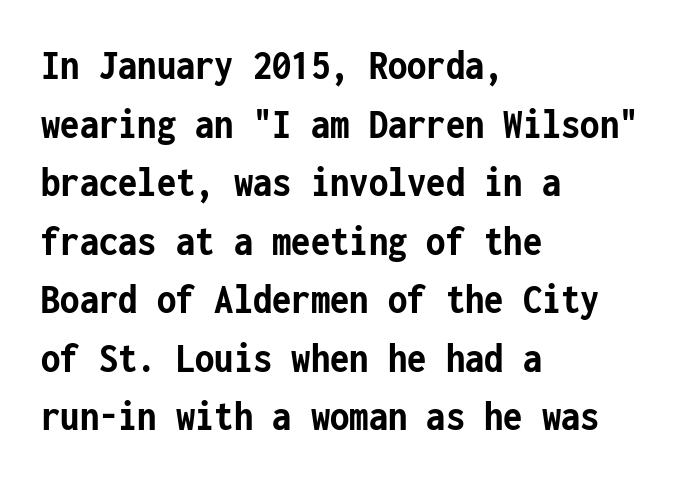
The image shows 44 px semibold, condensed sans-serif type, upright, monospaced; set left-aligned, normal line spacing (1.33x), normal letter spacing, not underlined; low stroke contrast and a medium x-height.
